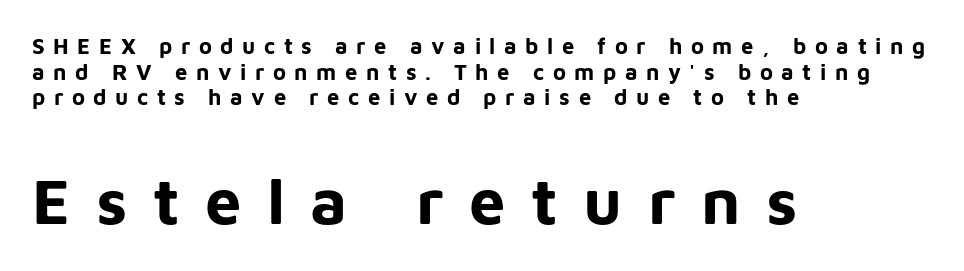
The image shows 65 px bold sans-serif type, upright; set left-aligned, line spacing 1.17x, unusually wide letter spacing (+0.39 em), not underlined; the second (bottom) block is 2.95x larger; low stroke contrast and a medium x-height.
